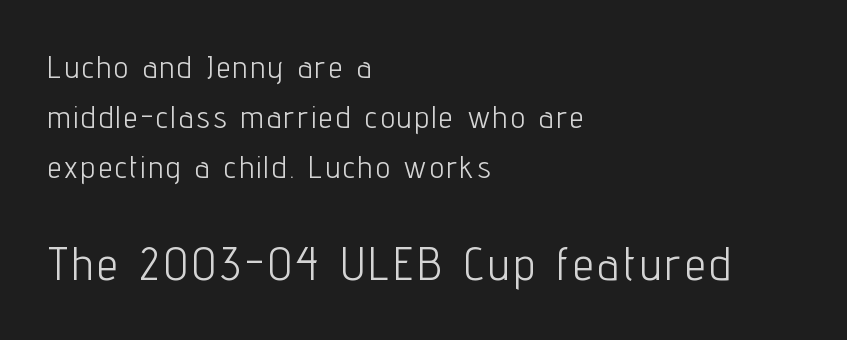
The image shows 46 px light, condensed sans-serif type, upright; set left-aligned, normal line spacing (1.62x), not underlined; the second (bottom) block is 1.48x larger; low stroke contrast and a medium x-height.
